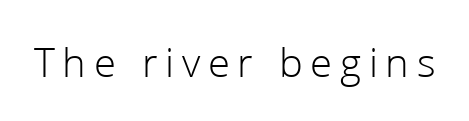
Q: Is the text bold? A: No.
Q: Is the text italic (slanted)? A: No, it is upright.
Q: Is the typeface a serif or a sans-serif typeface? A: Sans-serif.
Q: Is the text underlined? A: No.
Q: Width (condensed, normal, or wide)? A: Normal.
Q: Stroke contrast? A: Low.
Q: x-height? A: Medium.
Q: Monospaced? A: No.
